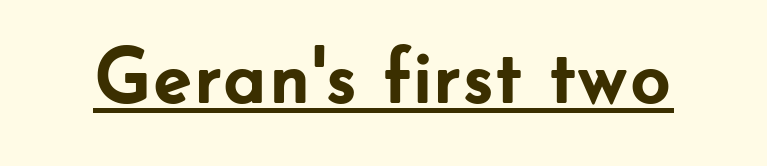
{"serif": "no", "italic": "no", "bold": "yes", "weight": "semibold", "width": "normal", "stroke_contrast": "low", "x_height": "small", "monospaced": "no", "underline": "yes", "letter_spacing": "normal", "letter_spacing_em": 0.0, "glyph_px": 79}
